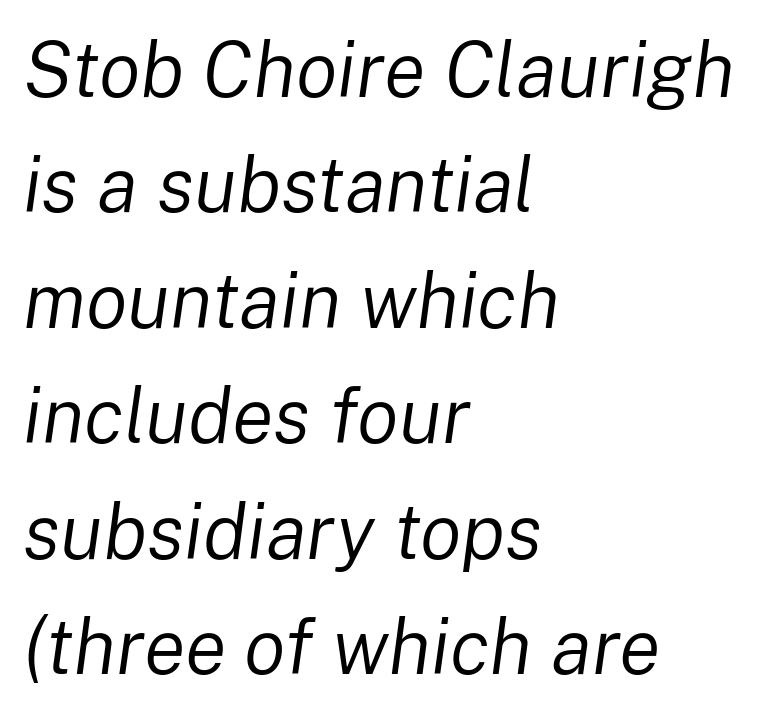
The image shows 77 px regular-weight type, italic (leaning right); set left-aligned, normal line spacing (1.5x), normal letter spacing, not underlined; low stroke contrast and a medium x-height.
